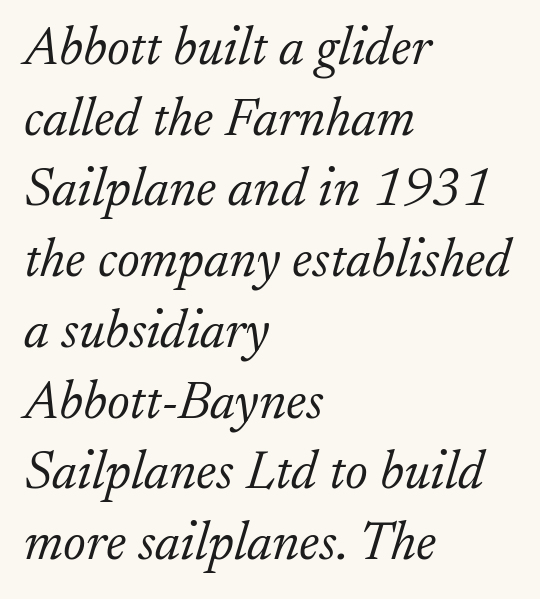
Q: Is the text bold? A: No.
Q: Is the text italic (slanted)? A: Yes, it leans right by about 17 degrees.
Q: Is the typeface a serif or a sans-serif typeface? A: Serif.
Q: Is the text underlined? A: No.
Q: How is the paragraph aligned? A: Left-aligned.
Q: Is the spacing between letters normal or unusually wide? A: Normal.
Q: Is the spacing between lines tight, normal or loose? A: Normal.
Q: Width (condensed, normal, or wide)? A: Normal.
Q: Stroke contrast? A: Low.
Q: x-height? A: Small.
Q: Monospaced? A: No.
